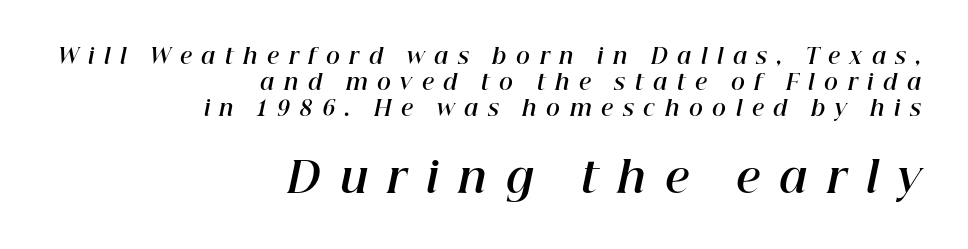
Here the designer chose a conventional face with non-uniform glyph widths. Display-style spreading of the glyphs; the letterfit is very open. Of the two passages, the one underneath uses the larger point size. Horizontally, the lines are justified to the trailing edge only. There's an unmistakable incline to the writing here.
